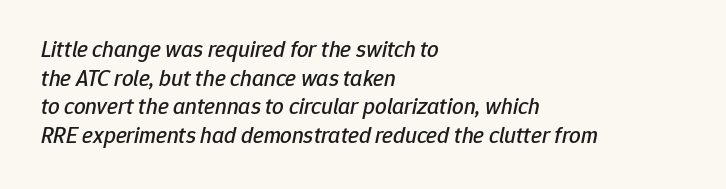
{"italic": "yes", "lean": "right", "slant_degrees": 12, "underline": "no", "align": "left", "line_spacing_ratio": 1.24, "letter_spacing": "normal", "letter_spacing_em": 0.0, "glyph_px": 23}
